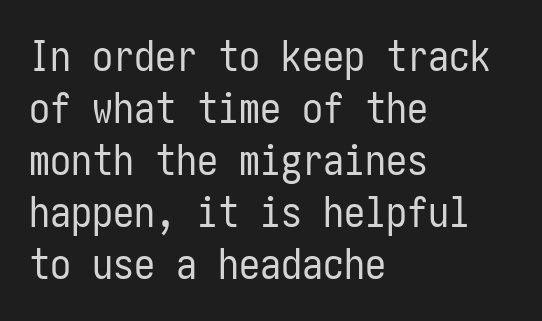
{"serif": "no", "italic": "no", "bold": "no", "weight": "regular", "width": "condensed", "stroke_contrast": "low", "x_height": "medium", "underline": "no", "align": "left", "line_spacing_ratio": 1.24, "letter_spacing": "normal", "letter_spacing_em": 0.0, "glyph_px": 42}
